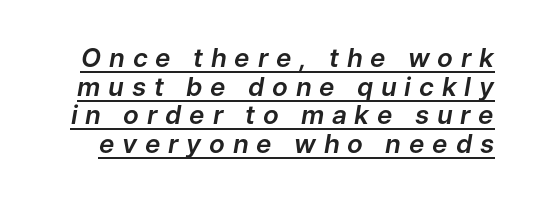
The image shows 26 px text type, italic (leaning right); set tight line spacing (1.1x), unusually wide letter spacing (+0.3 em), underlined.
